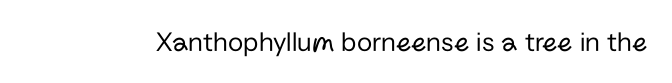
The specimen omits any rule beneath the text block's lines. Short note: letters normally spaced. Vertical strokes here are truly vertical. Note the varied advance widths — an 'i' is clearly narrower than an 'm'. The face used here is a sans, in the tradition of grotesques and geometrics.
